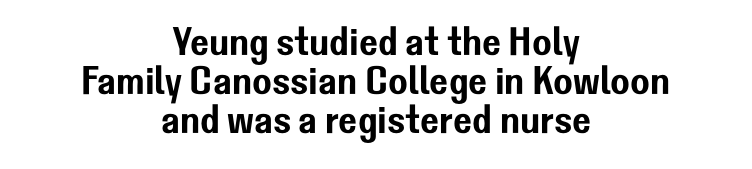
The image shows 40 px sans-serif type, upright; set centered, tight line spacing (0.97x), normal letter spacing, not underlined; low stroke contrast and a medium x-height.
